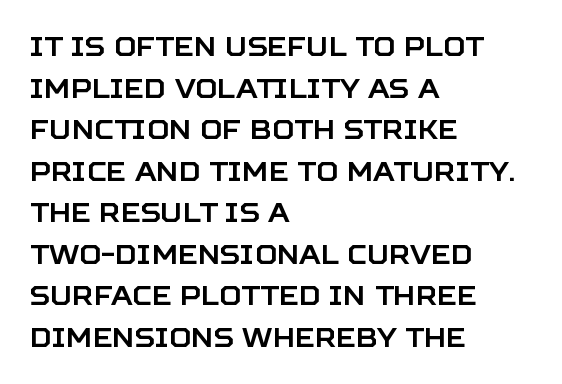
{"italic": "no", "underline": "no", "align": "left", "line_spacing": "normal", "line_spacing_ratio": 1.54, "letter_spacing": "normal", "letter_spacing_em": 0.0, "glyph_px": 27}
